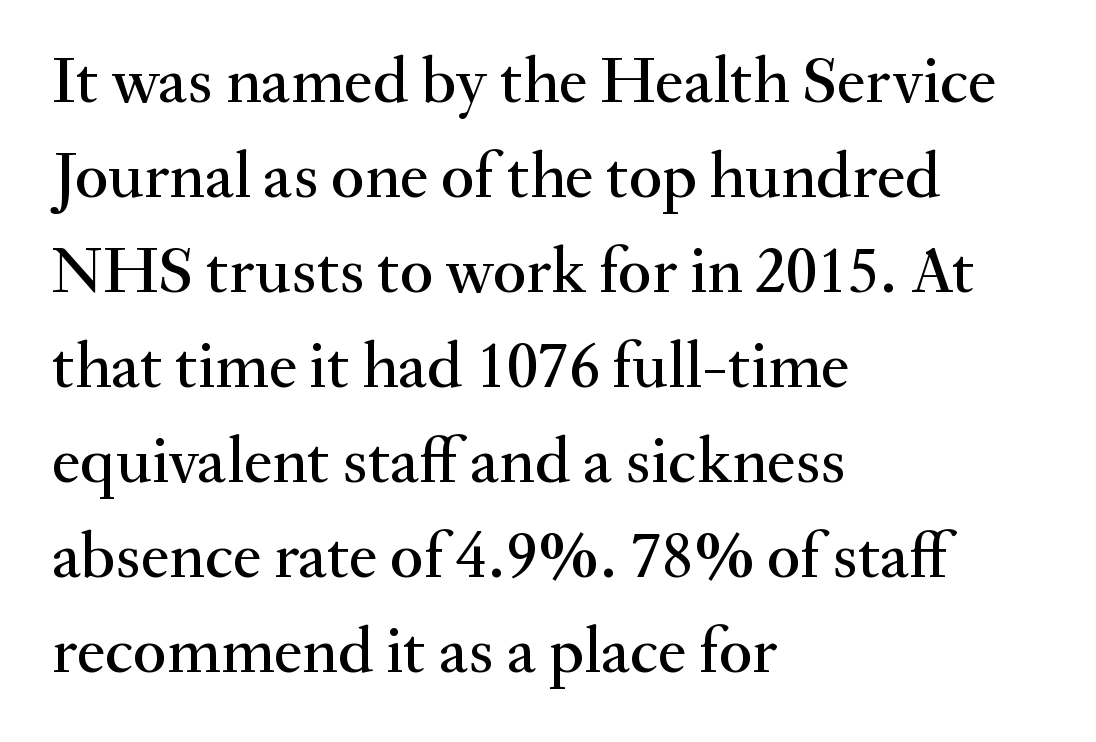
Q: Is the text italic (slanted)? A: No, it is upright.
Q: Is the typeface a serif or a sans-serif typeface? A: Serif.
Q: Is the text underlined? A: No.
Q: How is the paragraph aligned? A: Left-aligned.
Q: Is the spacing between letters normal or unusually wide? A: Normal.
Q: Is the spacing between lines tight, normal or loose? A: Normal.
Q: Width (condensed, normal, or wide)? A: Normal.
Q: Stroke contrast? A: Medium.
Q: x-height? A: Small.
Q: Monospaced? A: No.
